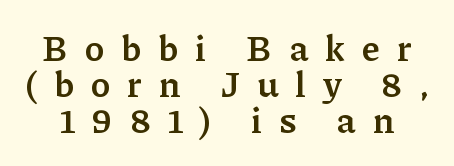
Spacing verdict: proportional, widths tailored to each character. The lines are packed closely together with very little leading. Emphasis by weight is at full strength: bold. Little horizontal feet cap the strokes, marking this as serif type. Tracking value appears strongly positive — letters spread wide. You can tell it's not italic because the verticals are truly vertical.
